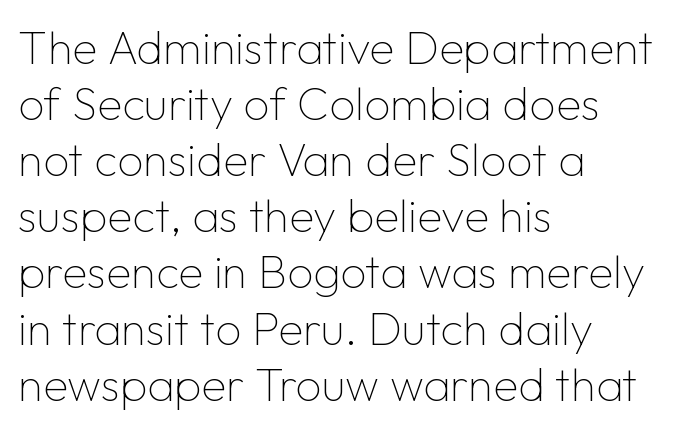
The image shows 46 px thin sans-serif type, upright; set left-aligned, line spacing 1.22x, normal letter spacing, not underlined; low stroke contrast and a medium x-height.
